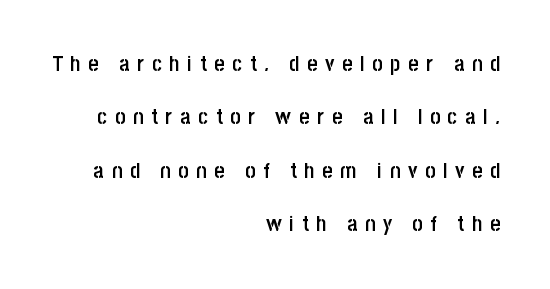
Q: Is the text bold? A: Semi-bold.
Q: Is the text italic (slanted)? A: No, it is upright.
Q: Is the text underlined? A: No.
Q: How is the paragraph aligned? A: Right-aligned.
Q: Is the spacing between letters normal or unusually wide? A: Unusually wide.
Q: Is the spacing between lines tight, normal or loose? A: Loose.
